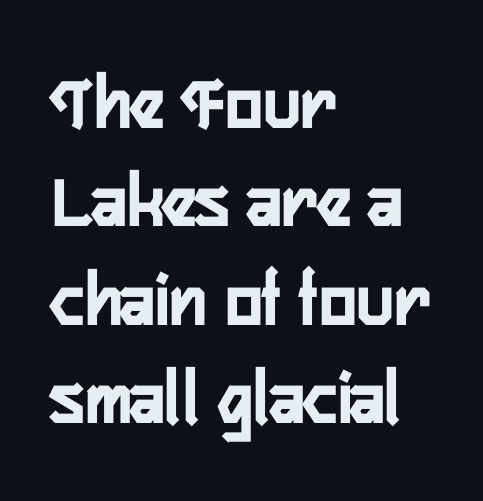
{"serif": "no", "italic": "no", "bold": "yes", "weight": "semibold", "width": "condensed", "stroke_contrast": "low", "x_height": "medium", "monospaced": "no", "underline": "no", "align": "left", "line_spacing": "normal", "line_spacing_ratio": 1.26, "letter_spacing": "normal", "letter_spacing_em": 0.0, "glyph_px": 78}
